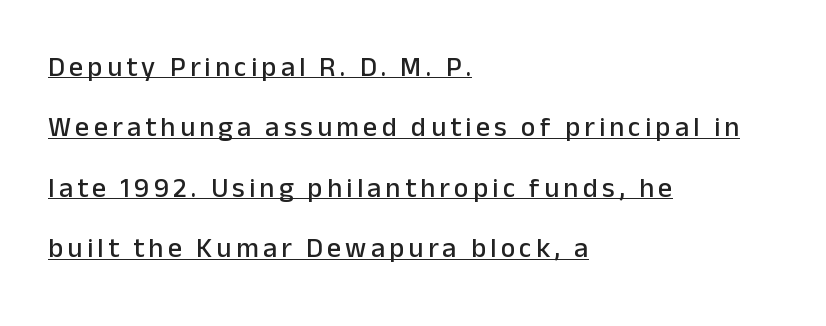
No italicization has been applied; the sample stays upright. What decoration does the sample have? An underline. Here the designer chose a conventional face with non-uniform glyph widths. The lines are spread far apart with generous leading. Caption: multi-line text, flush left, ragged right. You can tell from the bare stems that sans-serif type was used.
